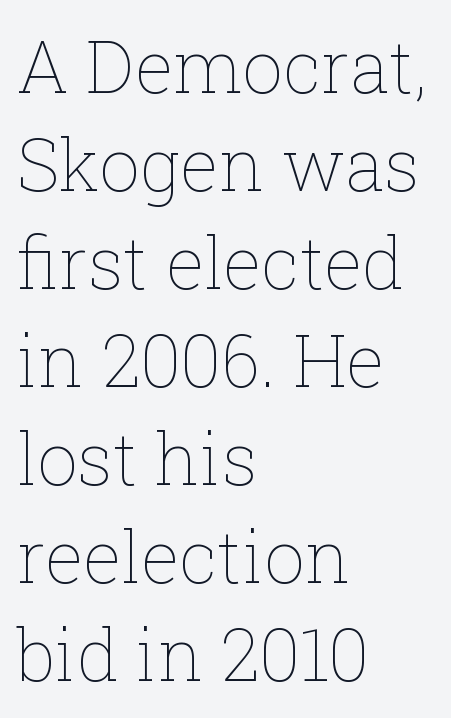
Q: Is the text bold? A: No.
Q: Is the text italic (slanted)? A: No, it is upright.
Q: Is the text underlined? A: No.
Q: How is the paragraph aligned? A: Left-aligned.
Q: Is the spacing between letters normal or unusually wide? A: Normal.
Q: Is the spacing between lines tight, normal or loose? A: Normal.
Q: Width (condensed, normal, or wide)? A: Normal.
Q: Stroke contrast? A: Low.
Q: x-height? A: Medium.
Q: Monospaced? A: No.
